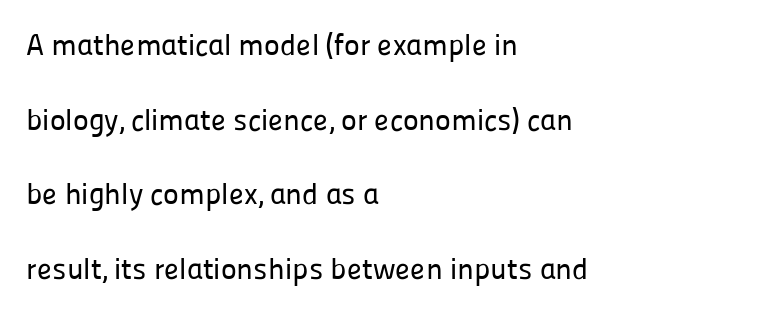
{"serif": "no", "italic": "no", "width": "normal", "stroke_contrast": "low", "x_height": "medium", "monospaced": "no", "underline": "no", "align": "left", "line_spacing": "loose", "line_spacing_ratio": 2.49, "letter_spacing": "normal", "letter_spacing_em": 0.0, "glyph_px": 30}
